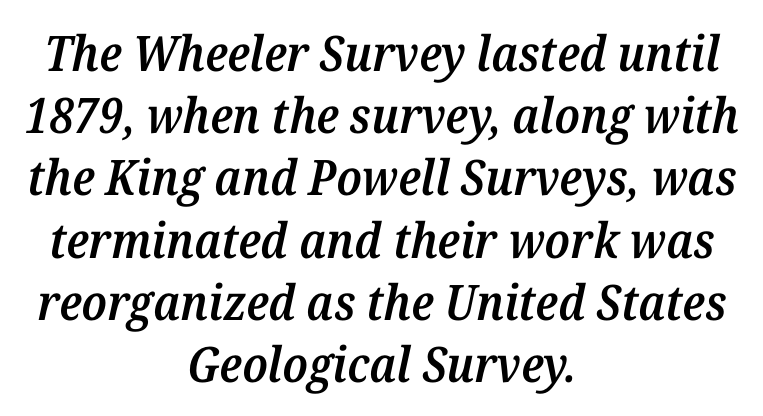
Is there much room between lines? A standard amount, neither cramped nor airy. Set as a demibold, roughly 600 on the weight scale. Type without underlining. These lines stack symmetrically, like a column narrowing and widening about its center. The lettering tilts uniformly, giving the passage an italic look.
